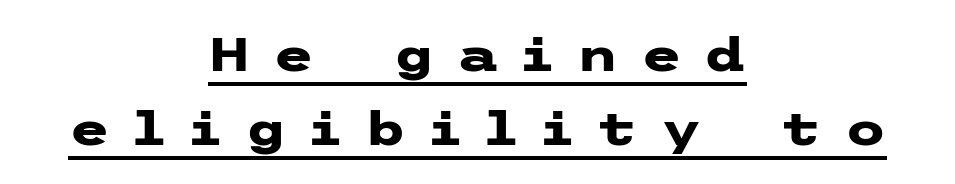
Q: Is the text bold? A: Yes.
Q: Is the text italic (slanted)? A: No, it is upright.
Q: Is the typeface a serif or a sans-serif typeface? A: Sans-serif.
Q: Is the text underlined? A: Yes.
Q: How is the paragraph aligned? A: Centered.
Q: Is the spacing between letters normal or unusually wide? A: Unusually wide.
Q: Is the spacing between lines tight, normal or loose? A: Normal.
Q: Width (condensed, normal, or wide)? A: Wide.
Q: Stroke contrast? A: Low.
Q: x-height? A: Medium.
